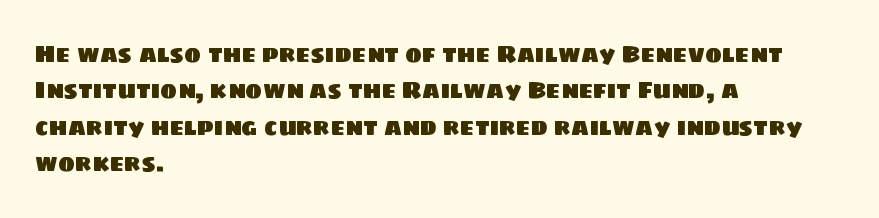
Q: Is the text underlined? A: No.
Q: How is the paragraph aligned? A: Left-aligned.
Q: Is the spacing between letters normal or unusually wide? A: Normal.
Q: Is the spacing between lines tight, normal or loose? A: Normal.
